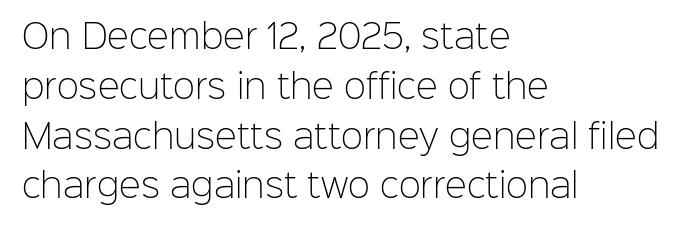
The image shows 33 px light sans-serif type, upright; set left-aligned, normal line spacing (1.51x), normal letter spacing, not underlined; low stroke contrast and a medium x-height.
